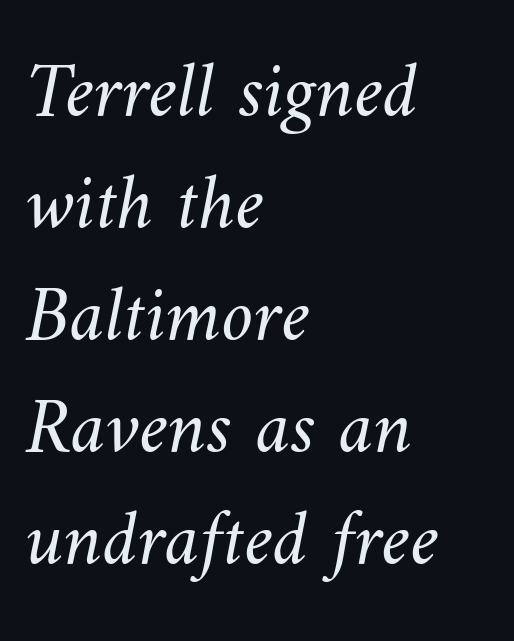
Unbolded letterforms with no extra heft. Do the characters align in a grid? No, the font is proportional. A clean baseline with only descenders dipping below it. These lines keep a tight, regular rhythm from letter to letter.
